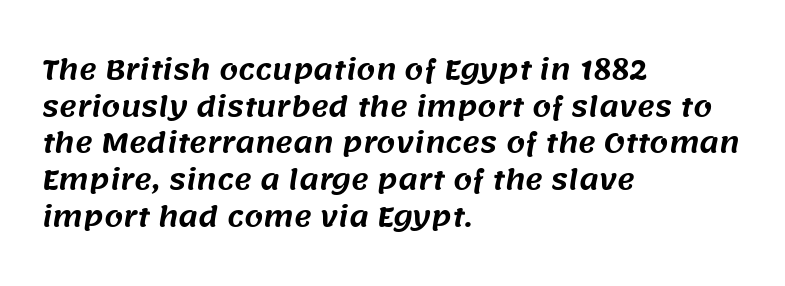
{"underline": "no", "align": "left", "line_spacing": "normal", "line_spacing_ratio": 1.36, "letter_spacing": "normal", "letter_spacing_em": 0.0, "glyph_px": 27}
